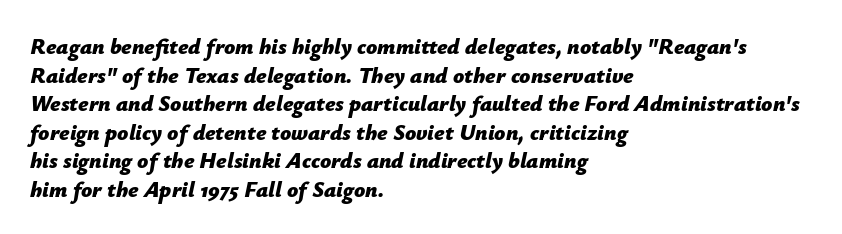
Q: Is the text bold? A: Yes.
Q: Is the text italic (slanted)? A: Yes, it leans right by about 12 degrees.
Q: Is the text underlined? A: No.
Q: How is the paragraph aligned? A: Left-aligned.
Q: Is the spacing between letters normal or unusually wide? A: Normal.
Q: Is the spacing between lines tight, normal or loose? A: Normal.
